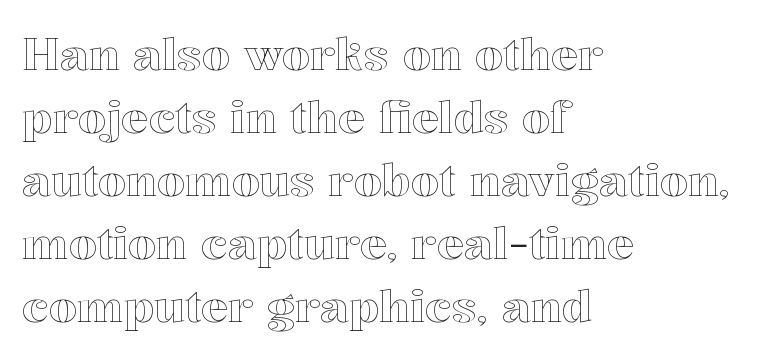
A typesetter would mark this as roman, not italic. Beneath every word, the page is bare. The face used here is proportionally spaced, like ordinary book or web type. Regarding leading, the lines here are spaced in the standard way. Horizontally, the lines are justified to the leading edge only.
